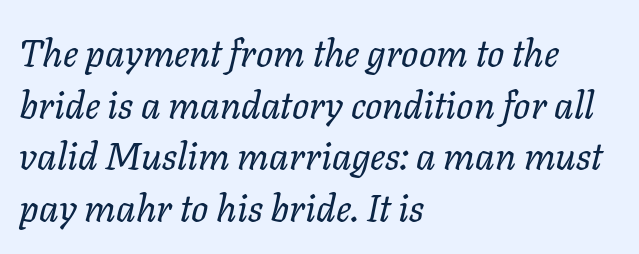
Q: Is the text bold? A: No.
Q: Is the text italic (slanted)? A: Yes, it leans right by about 11 degrees.
Q: Is the text underlined? A: No.
Q: How is the paragraph aligned? A: Left-aligned.
Q: Is the spacing between letters normal or unusually wide? A: Normal.
Q: Is the spacing between lines tight, normal or loose? A: Normal.
Q: Width (condensed, normal, or wide)? A: Normal.
Q: Stroke contrast? A: Low.
Q: x-height? A: Medium.
Q: Monospaced? A: No.
